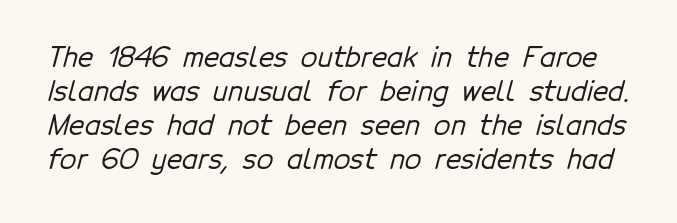
Q: Is the text underlined? A: No.
Q: Is the spacing between letters normal or unusually wide? A: Normal.
Q: Is the spacing between lines tight, normal or loose? A: Normal.
